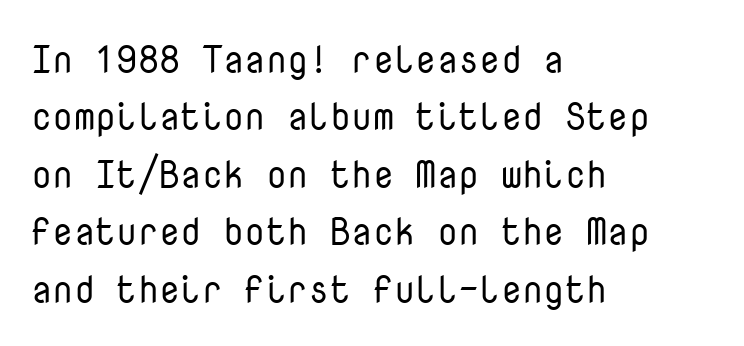
Weight class: somewhere from thin through regular. The passage shown is typeset with a sans-serif family. Italic? Not at all — the glyphs are vertical. A bare baseline throughout the passage. Whoever set this chose a conventional vertical rhythm.
